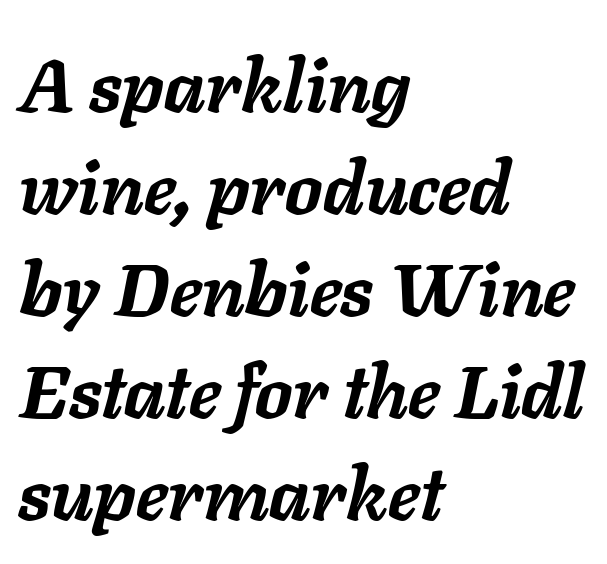
The image shows 74 px semibold type, italic (leaning right); set left-aligned, normal line spacing (1.38x), normal letter spacing, not underlined; low stroke contrast and a medium x-height.
